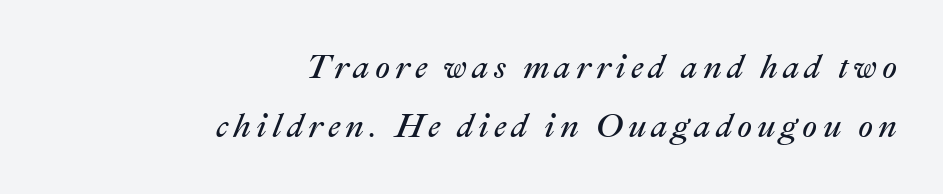
The image shows 33 px regular-weight type, italic (leaning right); set right-aligned, line spacing 1.79x, not underlined; medium stroke contrast and a medium x-height.
